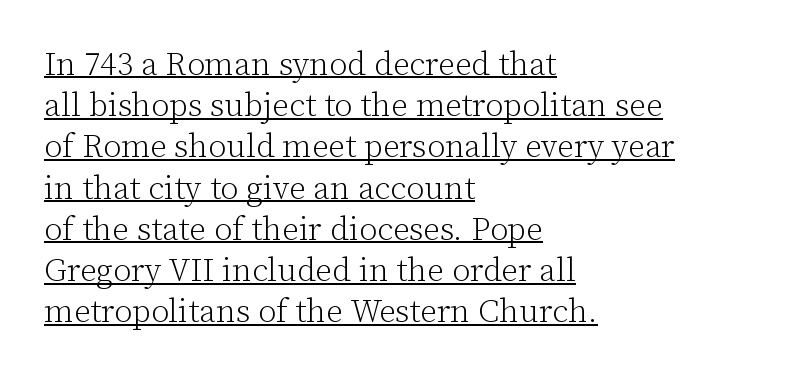
The image shows 33 px light serif type, upright; set left-aligned, normal line spacing (1.25x), normal letter spacing, underlined; low stroke contrast and a medium x-height.
